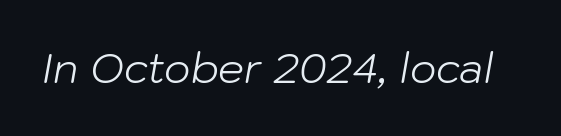
The image shows 41 px light type, italic (leaning right); set normal letter spacing, not underlined; low stroke contrast and a medium x-height.
